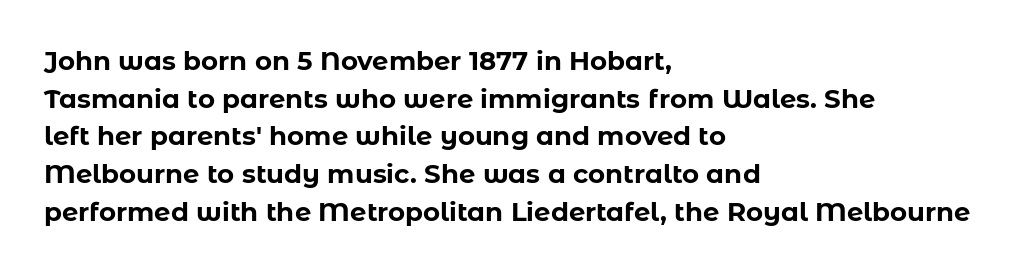
On the weight axis this lands at bold, roughly 700. Words float on clear page, feet unadorned. Interline gaps are of average width in this sample. The rendering keeps characters at their native spacing. In terms of posture, this sample is upright.
